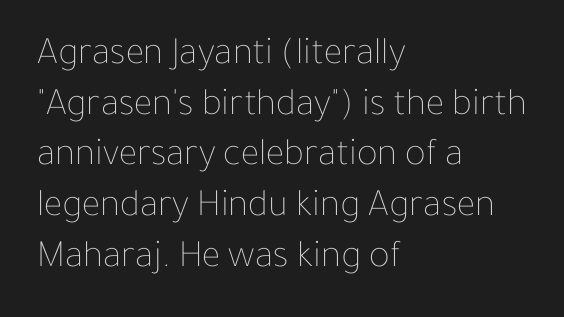
The image shows 39 px thin type, upright; set left-aligned, normal line spacing (1.3x), normal letter spacing, not underlined; low stroke contrast and a medium x-height.
